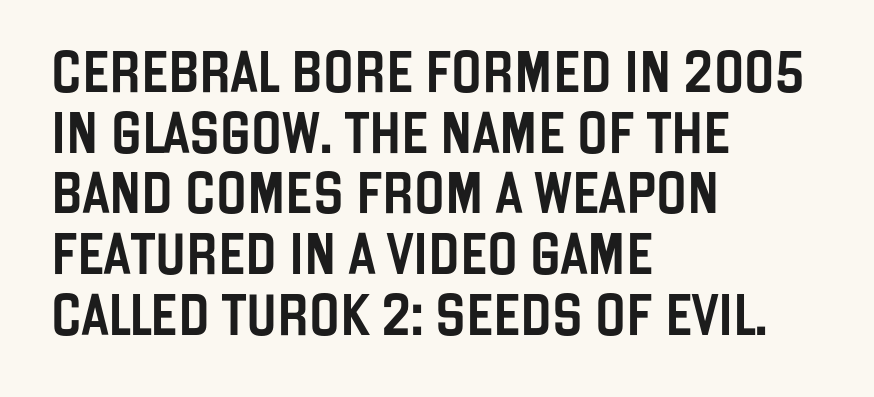
Q: Is the text italic (slanted)? A: No, it is upright.
Q: Is the typeface a serif or a sans-serif typeface? A: Sans-serif.
Q: Is the text underlined? A: No.
Q: How is the paragraph aligned? A: Left-aligned.
Q: Is the spacing between letters normal or unusually wide? A: Normal.
Q: Is the spacing between lines tight, normal or loose? A: Normal.
Q: Width (condensed, normal, or wide)? A: Condensed.
Q: Stroke contrast? A: Low.
Q: x-height? A: Large.
Q: Monospaced? A: No.
